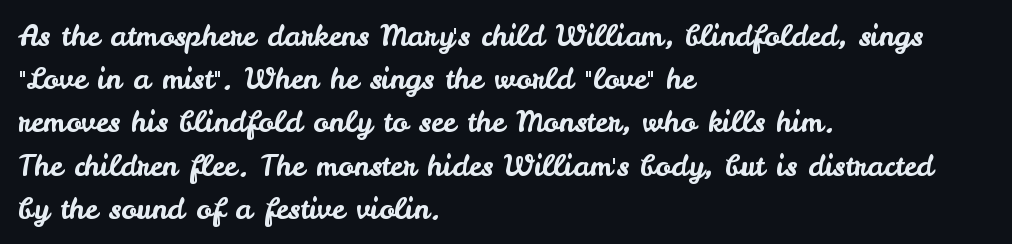
Q: Is the text italic (slanted)? A: Yes.
Q: Is the typeface a serif or a sans-serif typeface? A: Sans-serif.
Q: Is the text underlined? A: No.
Q: How is the paragraph aligned? A: Left-aligned.
Q: Is the spacing between letters normal or unusually wide? A: Normal.
Q: Is the spacing between lines tight, normal or loose? A: Normal.
Q: Width (condensed, normal, or wide)? A: Normal.
Q: Stroke contrast? A: Low.
Q: x-height? A: Small.
Q: Monospaced? A: No.
